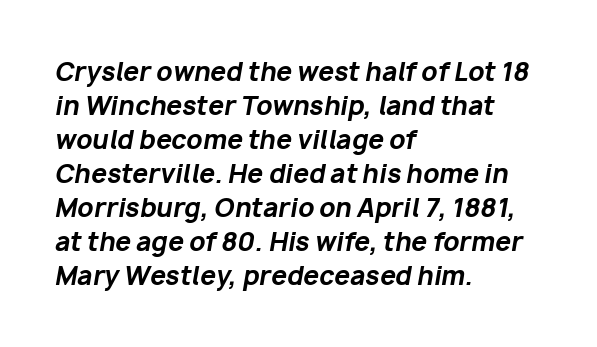
{"italic": "yes", "lean": "right", "slant_degrees": 10, "bold": "yes", "underline": "no", "align": "left", "line_spacing": "normal", "line_spacing_ratio": 1.36, "letter_spacing": "normal", "letter_spacing_em": 0.0, "glyph_px": 25}
